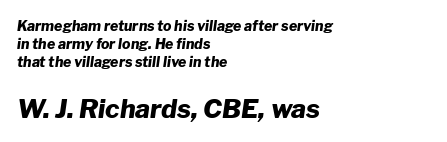
Characters follow at the spacing the type designer built in. Every letter is thick-stroked: bold, no question. The specimen reads as italic at a glance. Notice how descenders clear the ascenders below comfortably — that's standard leading. Lines of text with bare space underneath. A student would call this left alignment; a typographer would say flush left, rag right.
